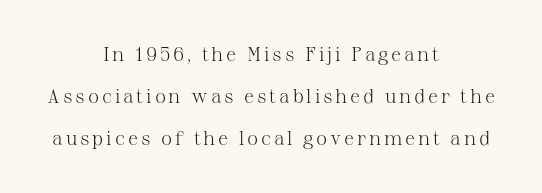
This rendering features lettering with no underline. A typesetter would mark this as roman, not italic. Summary of vertical rhythm: relaxed, with wide interline spacing. Every row of glyphs is offset so its center matches the block's center. Stem width sits at or under what a default text font uses.
